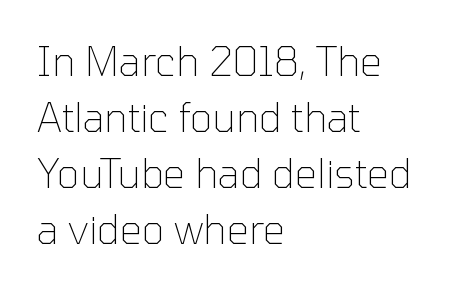
{"serif": "no", "italic": "no", "bold": "no", "weight": "thin", "width": "normal", "stroke_contrast": "low", "x_height": "medium", "monospaced": "no", "underline": "no", "align": "left", "line_spacing": "normal", "line_spacing_ratio": 1.44, "letter_spacing": "normal", "letter_spacing_em": 0.0, "glyph_px": 39}
